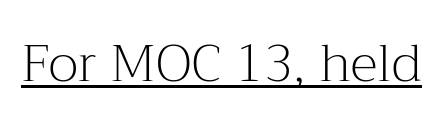
The image shows 52 px light serif type, upright; set normal letter spacing, underlined; medium stroke contrast and a medium x-height.
